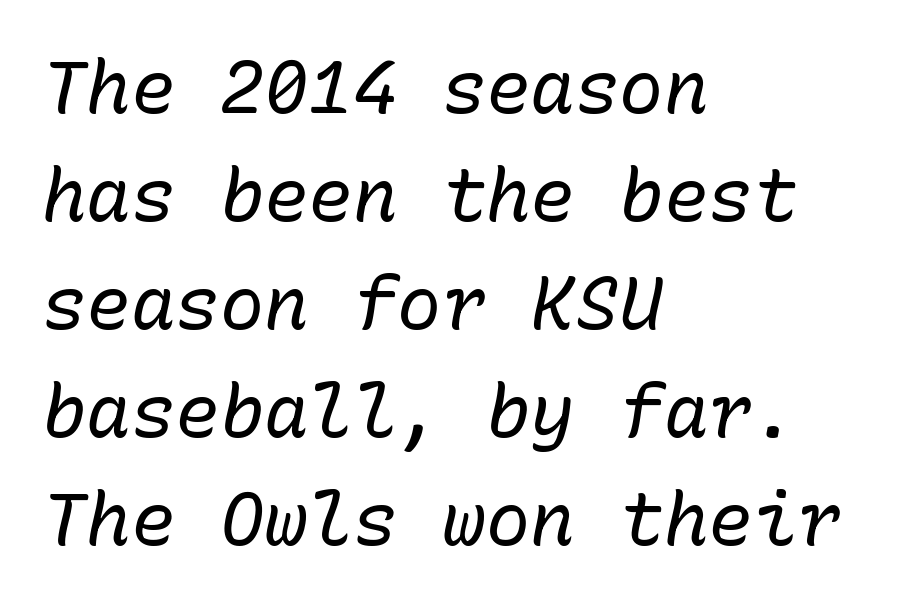
{"italic": "yes", "lean": "right", "slant_degrees": 10, "bold": "no", "weight": "regular", "width": "normal", "stroke_contrast": "low", "x_height": "medium", "monospaced": "yes", "underline": "no", "align": "left", "line_spacing": "normal", "line_spacing_ratio": 1.46, "letter_spacing": "normal", "letter_spacing_em": 0.0, "glyph_px": 74}
